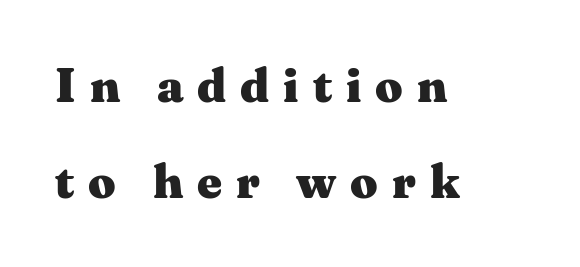
Glyph-to-glyph distance is far greater than everyday printed text. Bare-footed words on every line. Visually the block forms a straight wall on the left and a jagged coastline on the right. Students, this is bold: see how much ink each stroke carries. The face used here is seriffed, in the tradition of book romans.
